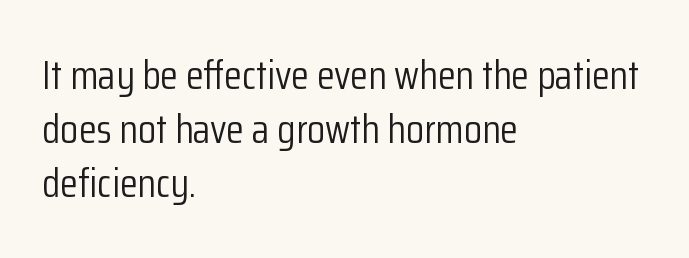
The image shows 41 px light, condensed sans-serif type, upright; set left-aligned, normal line spacing (1.32x), normal letter spacing, not underlined; low stroke contrast and a medium x-height.
